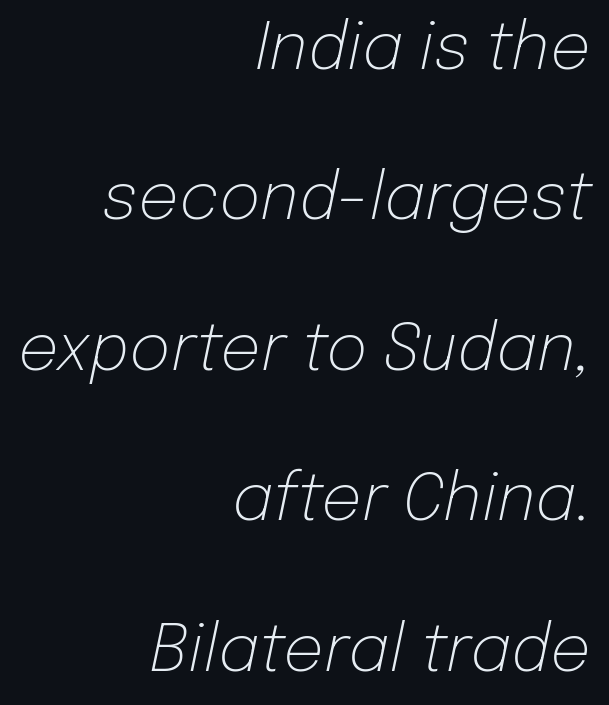
Reading down the block, your eye finds every line finishing at a fixed right position. Bare-footed words on every line. Notice how the stems are inclined rather than vertical — that's the hallmark of italics. Unbolded letterforms with no extra heft. Loosely led — the rows are spread out. How are the letters spaced? Ordinarily, with no added tracking.
